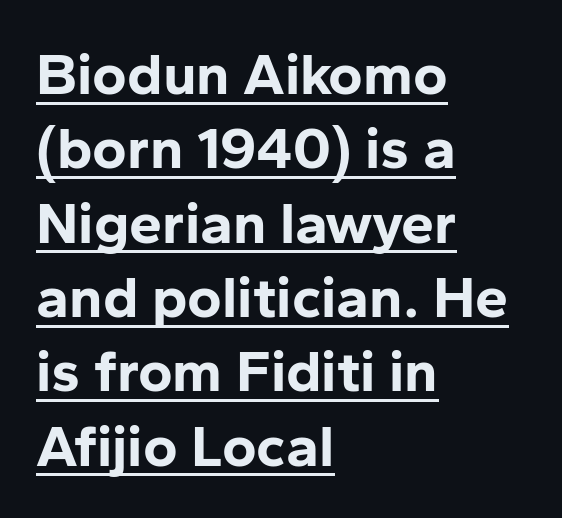
{"serif": "no", "italic": "no", "bold": "yes", "weight": "bold", "width": "normal", "stroke_contrast": "low", "x_height": "medium", "monospaced": "no", "underline": "yes", "align": "left", "line_spacing": "normal", "line_spacing_ratio": 1.26, "letter_spacing": "normal", "letter_spacing_em": 0.0, "glyph_px": 59}
